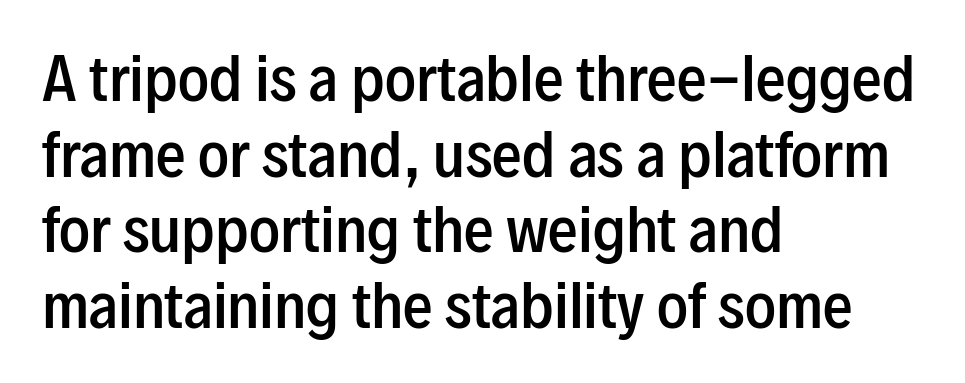
Q: Is the text bold? A: Semi-bold.
Q: Is the text italic (slanted)? A: No, it is upright.
Q: Is the typeface a serif or a sans-serif typeface? A: Sans-serif.
Q: Is the text underlined? A: No.
Q: How is the paragraph aligned? A: Left-aligned.
Q: Is the spacing between letters normal or unusually wide? A: Normal.
Q: Is the spacing between lines tight, normal or loose? A: Normal.
Q: Width (condensed, normal, or wide)? A: Condensed.
Q: Stroke contrast? A: Low.
Q: x-height? A: Medium.
Q: Monospaced? A: No.
